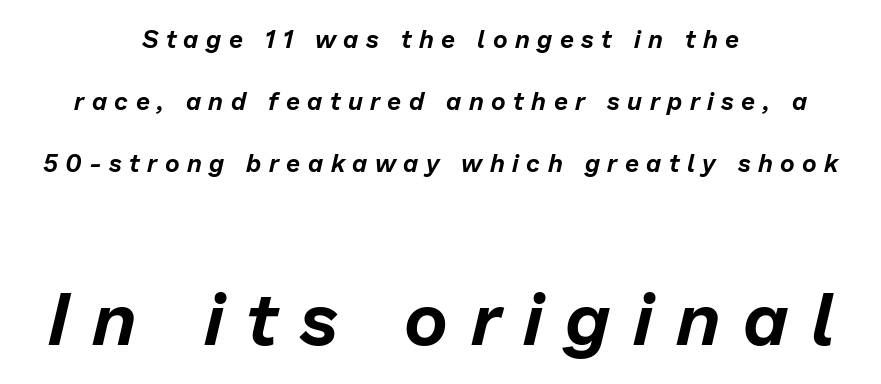
The image shows 75 px text type, italic (leaning right); set centered, loose line spacing (2.48x), unusually wide letter spacing (+0.3 em), not underlined; the second (bottom) block is 3.0x larger; low stroke contrast and a medium x-height.
